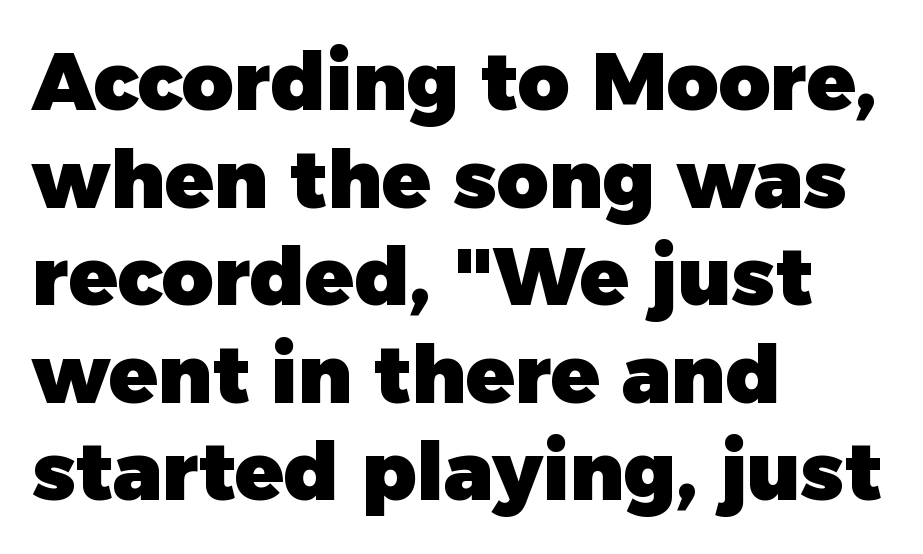
{"serif": "no", "italic": "no", "bold": "yes", "weight": "heavy", "width": "normal", "stroke_contrast": "low", "x_height": "medium", "monospaced": "no", "underline": "no", "align": "left", "line_spacing_ratio": 1.22, "letter_spacing": "normal", "letter_spacing_em": 0.0, "glyph_px": 80}
